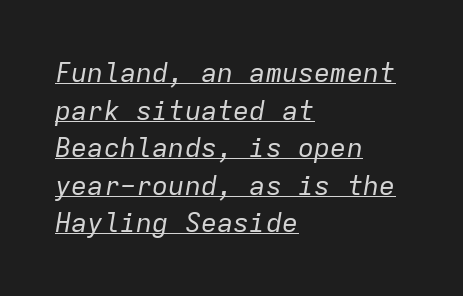
{"italic": "yes", "lean": "right", "slant_degrees": 9, "bold": "no", "underline": "yes", "align": "left", "line_spacing": "normal", "line_spacing_ratio": 1.39, "letter_spacing": "normal", "letter_spacing_em": 0.0, "glyph_px": 27}
